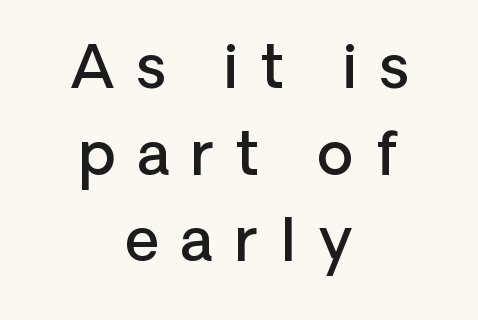
{"serif": "no", "italic": "no", "bold": "semi", "weight": "semibold", "width": "normal", "stroke_contrast": "low", "x_height": "medium", "monospaced": "no", "underline": "no", "align": "center", "line_spacing": "normal", "line_spacing_ratio": 1.47, "letter_spacing": "wide", "letter_spacing_em": 0.37, "glyph_px": 59}
